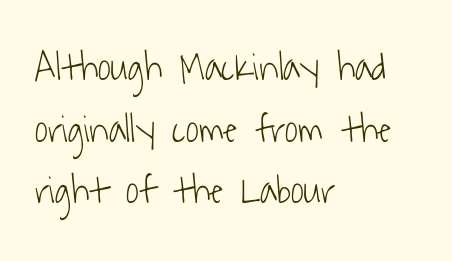
The image shows 40 px light, condensed sans-serif type; set left-aligned, normal line spacing (1.54x), normal letter spacing, not underlined; low stroke contrast and a medium x-height.
